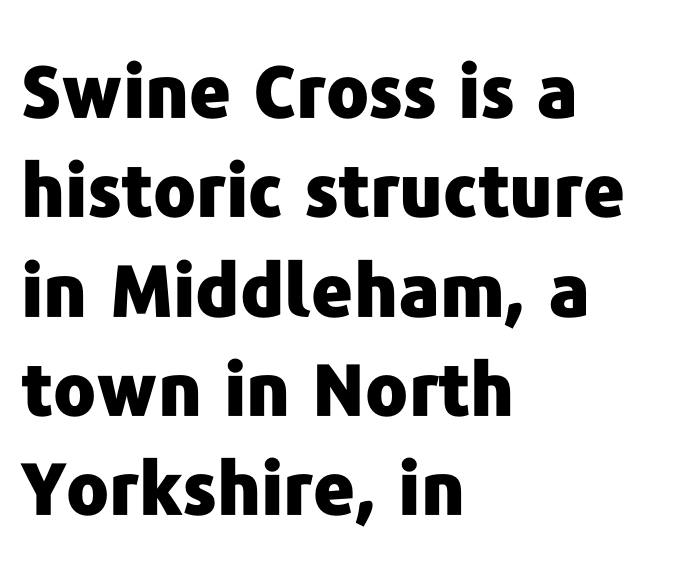
In terms of letterspacing, this is plain default setting. The rendering uses natural spacing where letterforms have individual widths. A full-strength bold gives these letters their thick strokes. Vertically, the passage feels balanced, rows spaced as you'd expect. Any mark beneath the type? The region is blank. Nope, no serifs anywhere on these letters.
